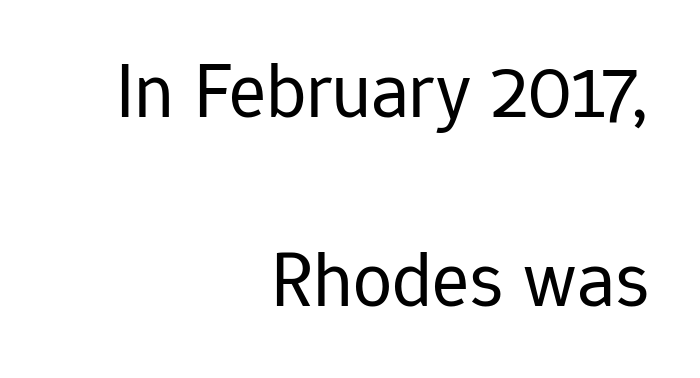
The gap between lines stays unmarked. The letters look calm and open, with moderate or lighter stems. Line spacing here is loose. Serifs: no, the terminals of the letterforms are clean. Students, note that the glyphs here touch the page at normal intervals.
